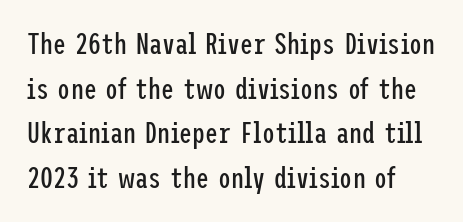
The image shows 29 px regular-weight, condensed sans-serif type, upright; set normal line spacing (1.54x), normal letter spacing, not underlined; low stroke contrast and a medium x-height.
